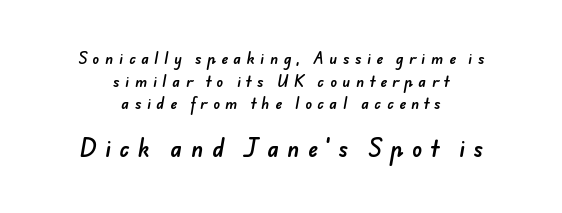
The image shows 21 px text type; set centered, normal line spacing (1.61x), unusually wide letter spacing (+0.4 em), not underlined; the second (bottom) block is 1.5x larger.
